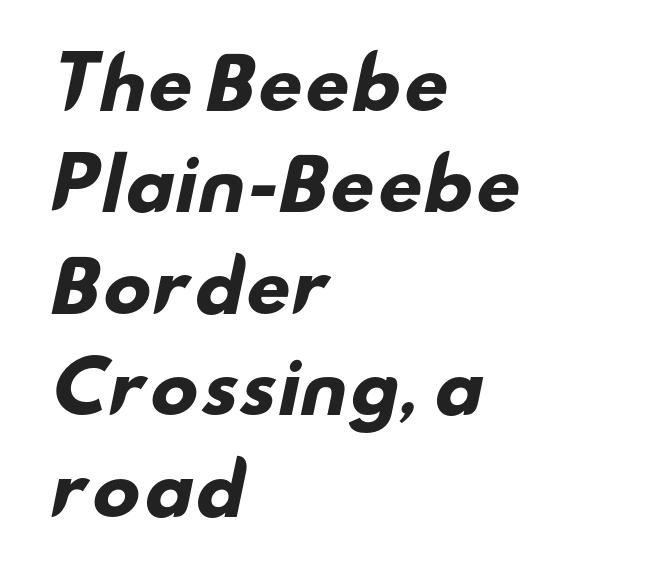
Reading down the column, the eye jumps a familiar distance to each next line. I'd call this a sans setting — the letters go barefoot. The passage shown is typed in a proportional face where columns would drift. Each line starts at the same left margin while the right side varies.
